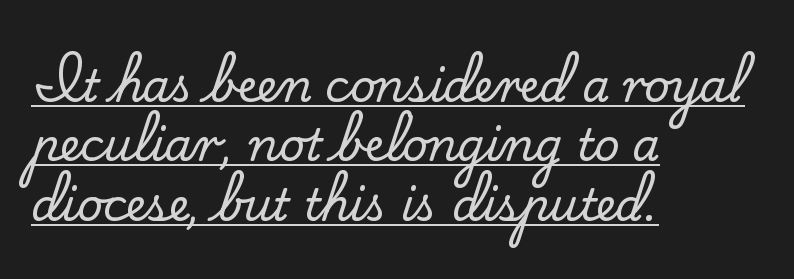
Q: Is the text italic (slanted)? A: Yes.
Q: Is the typeface a serif or a sans-serif typeface? A: Serif.
Q: Is the text underlined? A: Yes.
Q: How is the paragraph aligned? A: Left-aligned.
Q: Is the spacing between letters normal or unusually wide? A: Normal.
Q: Is the spacing between lines tight, normal or loose? A: Normal.
Q: Width (condensed, normal, or wide)? A: Normal.
Q: Stroke contrast? A: Low.
Q: x-height? A: Small.
Q: Monospaced? A: No.
